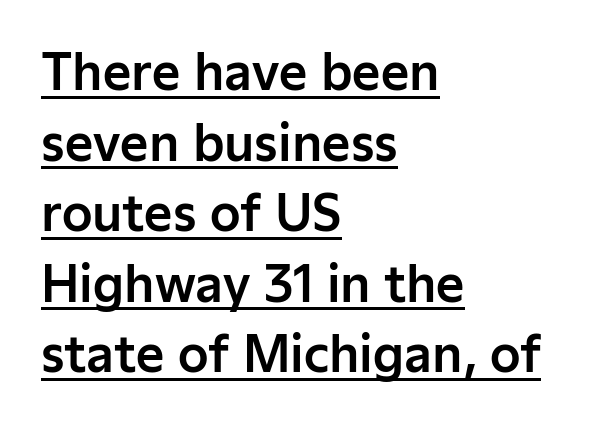
{"serif": "no", "italic": "no", "width": "normal", "stroke_contrast": "low", "x_height": "medium", "monospaced": "no", "underline": "yes", "align": "left", "line_spacing": "normal", "line_spacing_ratio": 1.44, "letter_spacing": "normal", "letter_spacing_em": 0.0, "glyph_px": 49}
